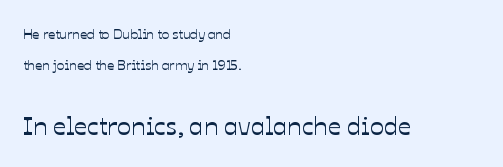
A typesetter would call this leading open, well beyond the default. Bigger letters appear in the bottom chunk; the top chunk is reduced. The passage shown is not underscored anywhere. The axis of the letterforms is exactly vertical. Layout note: lines flush left. These lines keep a tight, regular rhythm from letter to letter.
